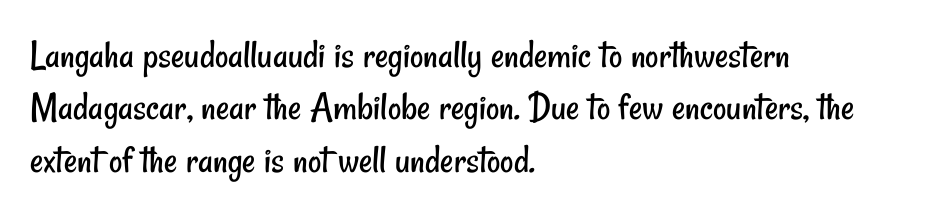
{"serif": "no", "bold": "no", "weight": "regular", "width": "condensed", "stroke_contrast": "low", "x_height": "small", "monospaced": "no", "underline": "no", "align": "left", "line_spacing": "normal", "line_spacing_ratio": 1.28, "letter_spacing": "normal", "letter_spacing_em": 0.0, "glyph_px": 41}
